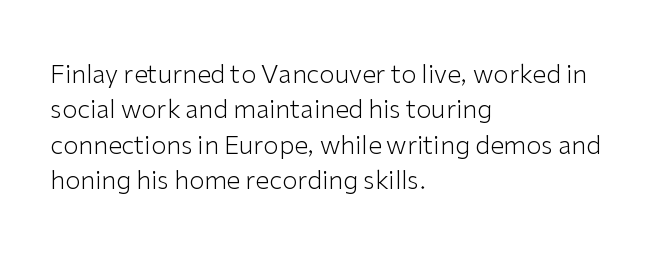
Q: Is the text bold? A: No.
Q: Is the text italic (slanted)? A: No, it is upright.
Q: Is the text underlined? A: No.
Q: How is the paragraph aligned? A: Left-aligned.
Q: Is the spacing between letters normal or unusually wide? A: Normal.
Q: Is the spacing between lines tight, normal or loose? A: Normal.
